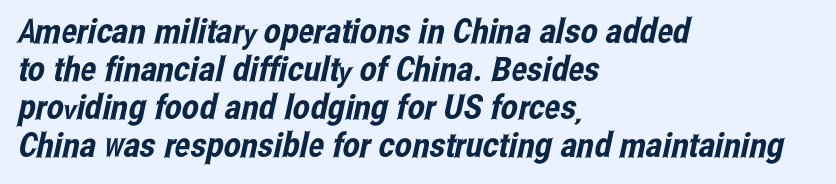
Where is the straight margin? On the left. Here the designer chose a conventional face with non-uniform glyph widths. Unlike a traditional serif, this face leaves its strokes unadorned. How would I describe the line gaps? Narrow and economical.
